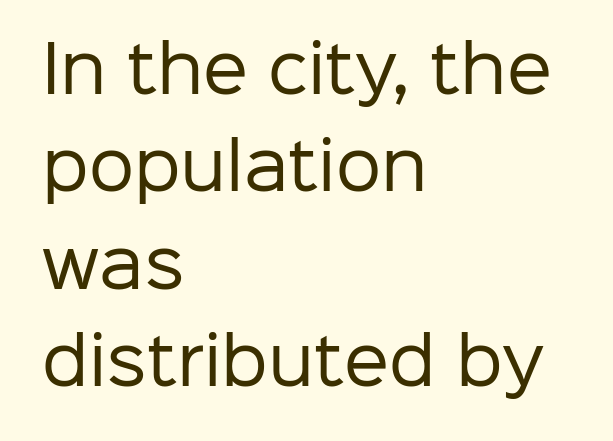
The specimen reads as upright at a glance. Short and long lines alike share a common starting point at left. A typesetter would label this face a sans. Descenders are the only things crossing below the line. Compared with typical body copy, the letter spacing here is the same. Do the characters align in a grid? No, the font is proportional.
